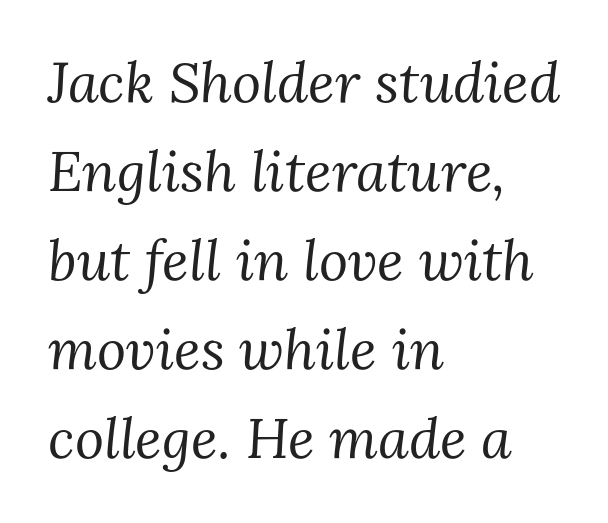
Q: Is the text bold? A: No.
Q: Is the text italic (slanted)? A: Yes, it leans right by about 3 degrees.
Q: Is the typeface a serif or a sans-serif typeface? A: Serif.
Q: Is the text underlined? A: No.
Q: How is the paragraph aligned? A: Left-aligned.
Q: Is the spacing between letters normal or unusually wide? A: Normal.
Q: Is the spacing between lines tight, normal or loose? A: Normal.
Q: Width (condensed, normal, or wide)? A: Normal.
Q: Stroke contrast? A: Medium.
Q: x-height? A: Medium.
Q: Monospaced? A: No.
